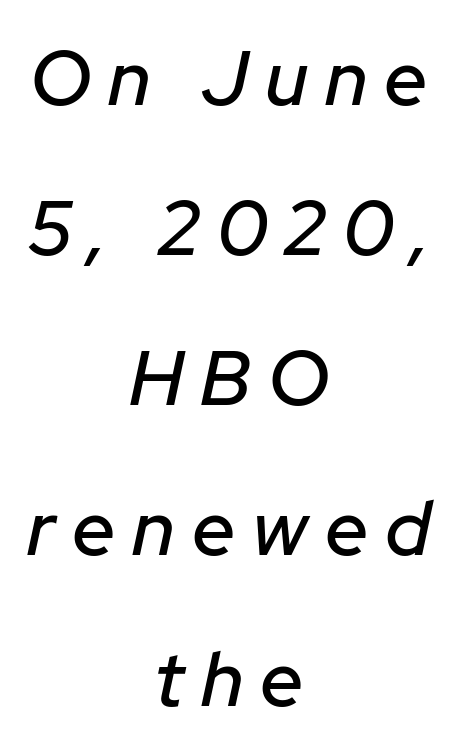
A typesetter would call this proportional, since set widths differ per character. Slanted lettering throughout. Spacing between characters has been opened up far beyond the box default. This sample is center-justified, so both line endings float freely. Just letters on the line, the space beneath them empty. Quick note: interline space is abundant.
